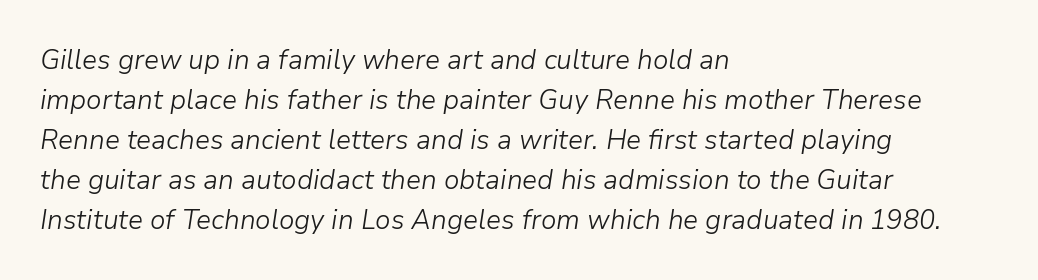
The image shows 28 px light type, italic (leaning right); set left-aligned, normal line spacing (1.43x), normal letter spacing, not underlined; low stroke contrast and a medium x-height.
